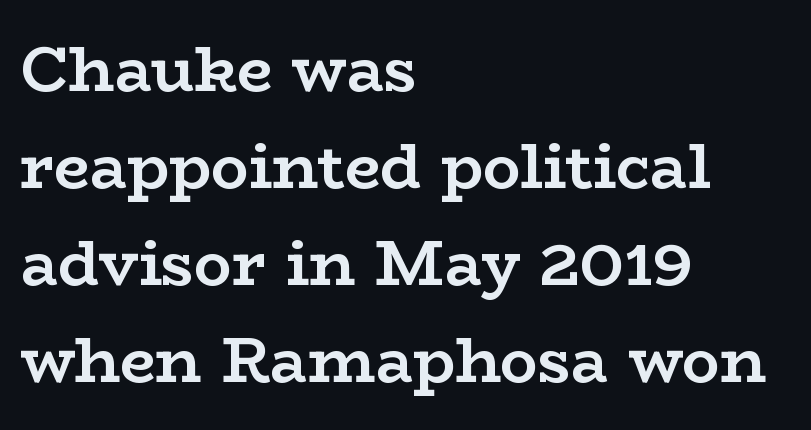
The image shows 63 px semibold, wide serif type, upright; set left-aligned, normal line spacing (1.54x), normal letter spacing, not underlined; low stroke contrast and a medium x-height.
